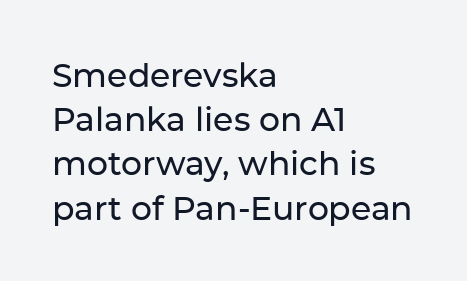
Nobody drew a line under any word here. A typesetter would call this zero additional tracking. Short and long lines alike share a common starting point at left. The designer left line spacing at the default. The face used here is proportionally spaced, like ordinary book or web type. This sample uses a sans-serif face.
